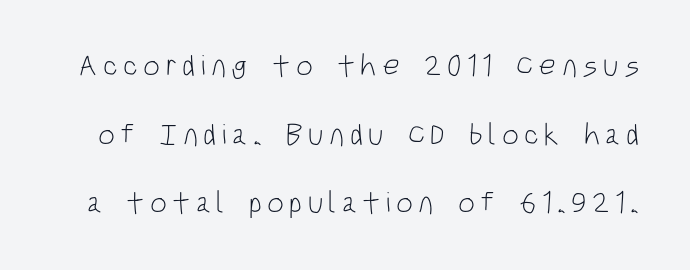
{"serif": "no", "italic": "no", "bold": "no", "weight": "light", "width": "condensed", "stroke_contrast": "low", "x_height": "large", "monospaced": "no", "underline": "no", "line_spacing": "loose", "line_spacing_ratio": 2.29, "glyph_px": 30}
